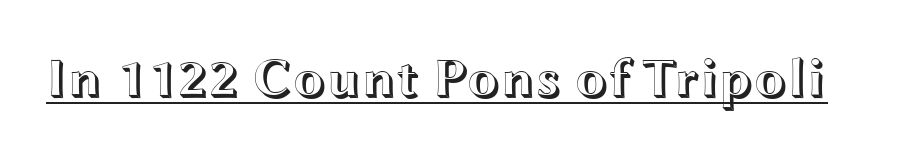
Q: Is the text italic (slanted)? A: No, it is upright.
Q: Is the text underlined? A: Yes.
Q: Is the spacing between letters normal or unusually wide? A: Normal.
Q: Width (condensed, normal, or wide)? A: Wide.
Q: x-height? A: Medium.
Q: Monospaced? A: No.
